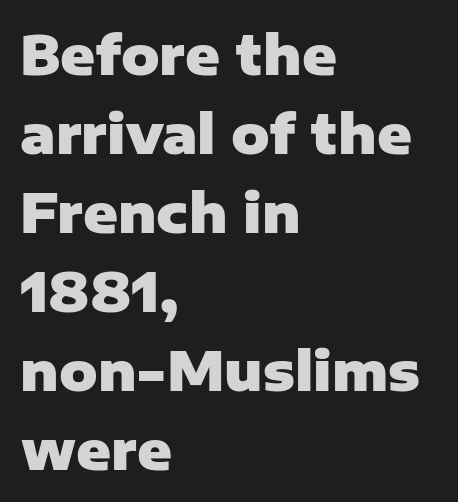
Standard letterfit; no display-style spreading of the glyphs. This sample has the flowing, uneven cadence of proportional lettering. Upright lettering throughout. The rendering uses a moderate line-height, typical for paragraphs.
